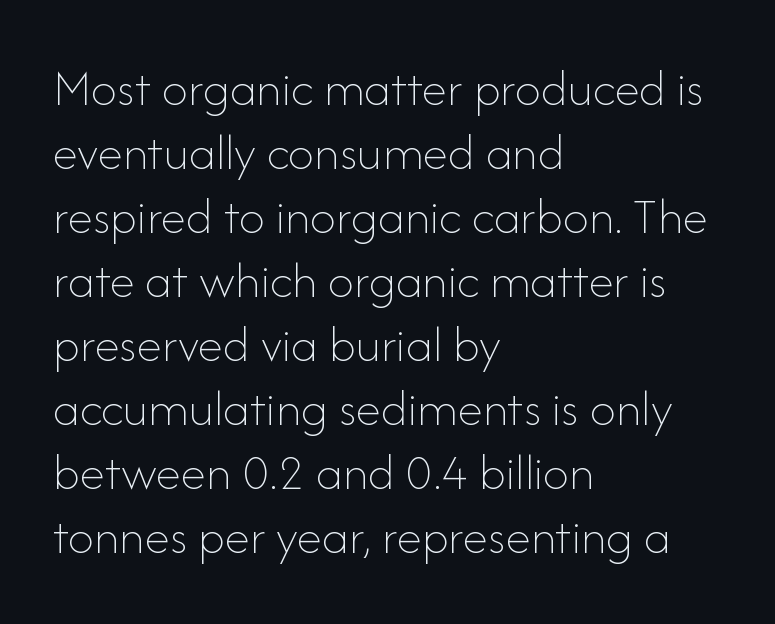
Casual observation: everything's shoved over to the left. No chunkiness to these letters — they're not bold. Quick note: underline off. Do the letters lean? They stand straight. Nobody touched the tracking dial on this one.
